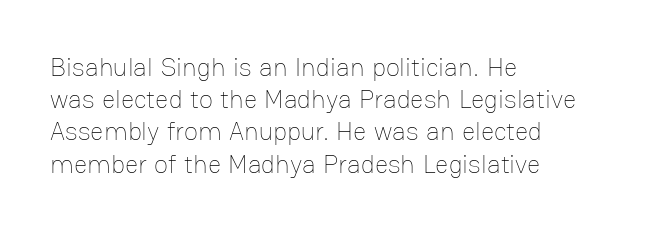
Q: Is the text bold? A: No.
Q: Is the text italic (slanted)? A: No, it is upright.
Q: Is the text underlined? A: No.
Q: How is the paragraph aligned? A: Left-aligned.
Q: Is the spacing between letters normal or unusually wide? A: Normal.
